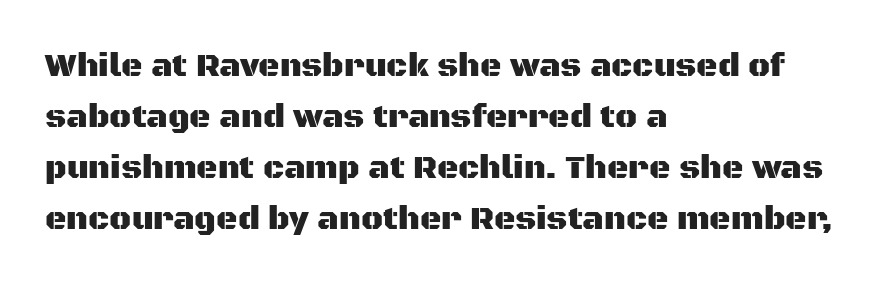
The setting favours the left margin, as ordinary paragraphs usually do. You can tell from the bare stems that sans-serif type was used. Caption: standard tracking, unaltered. Character widths vary here, with narrow letters taking less room than wide ones.
